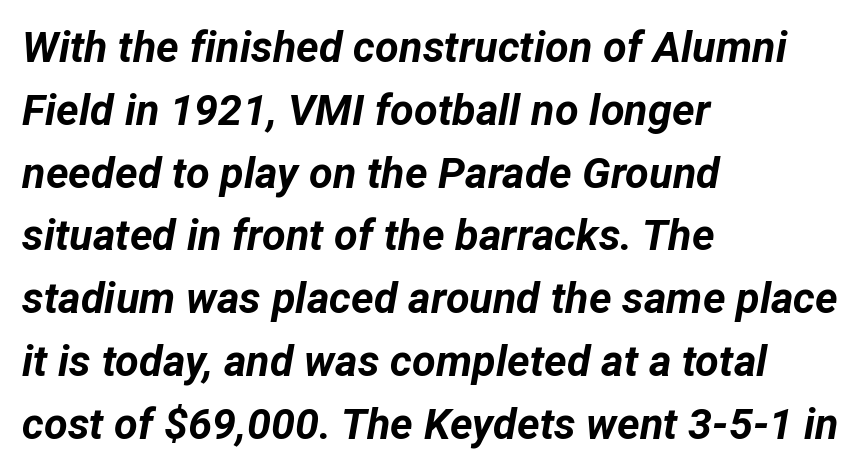
{"italic": "yes", "lean": "right", "slant_degrees": 12, "bold": "yes", "weight": "bold", "width": "normal", "stroke_contrast": "low", "x_height": "medium", "monospaced": "no", "underline": "no", "align": "left", "line_spacing": "normal", "line_spacing_ratio": 1.46, "letter_spacing": "normal", "letter_spacing_em": 0.0, "glyph_px": 43}
